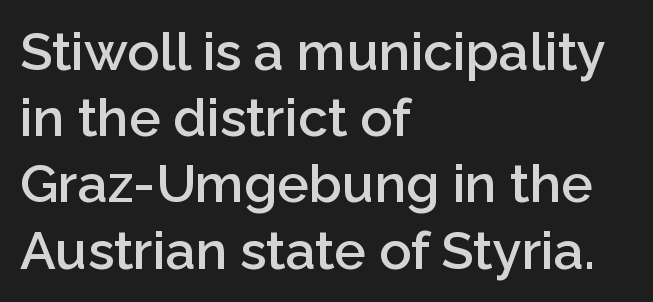
The image shows 53 px semibold sans-serif type, upright; set left-aligned, normal line spacing (1.25x), normal letter spacing, not underlined; low stroke contrast and a medium x-height.
